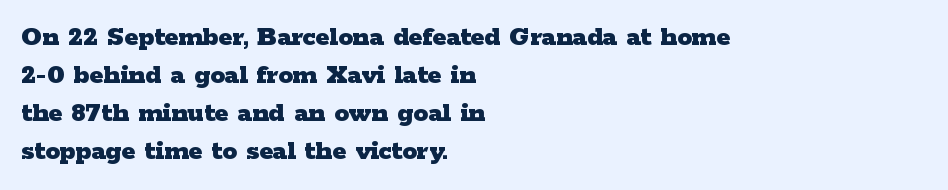
The image shows 29 px heavy, wide serif type, upright; set left-aligned, normal line spacing (1.31x), normal letter spacing, not underlined; low stroke contrast and a medium x-height.
